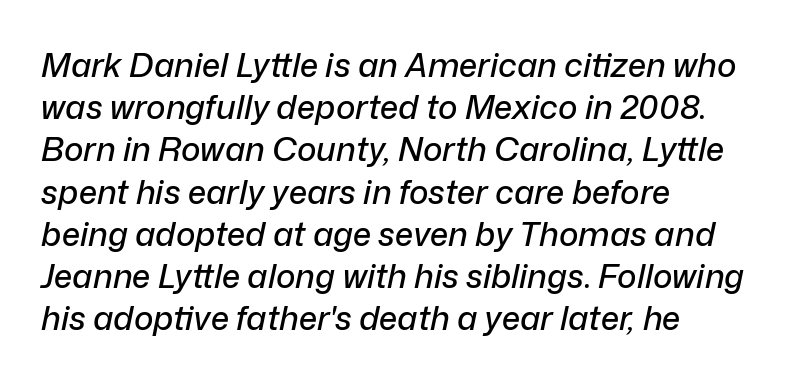
A clean baseline with only descenders dipping below it. Casual observation: everything's shoved over to the left. These lines keep a tight, regular rhythm from letter to letter. Notice how descenders clear the ascenders below comfortably — that's standard leading. The rendering uses natural spacing where letterforms have individual widths.
